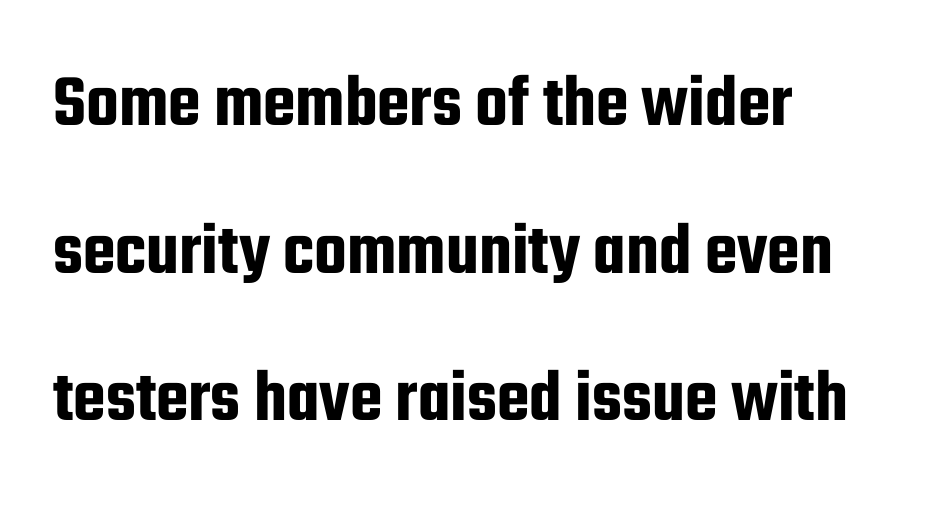
{"serif": "no", "italic": "no", "width": "condensed", "stroke_contrast": "low", "x_height": "medium", "monospaced": "no", "underline": "no", "align": "left", "line_spacing": "loose", "line_spacing_ratio": 1.97, "letter_spacing": "normal", "letter_spacing_em": 0.0, "glyph_px": 75}
